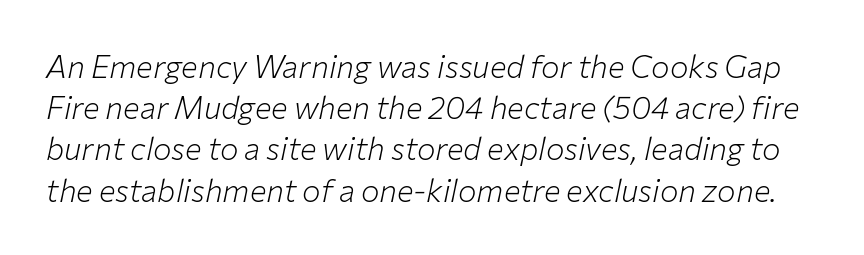
The image shows 31 px light type, italic (leaning right); set normal line spacing (1.33x), normal letter spacing, not underlined; low stroke contrast and a medium x-height.
